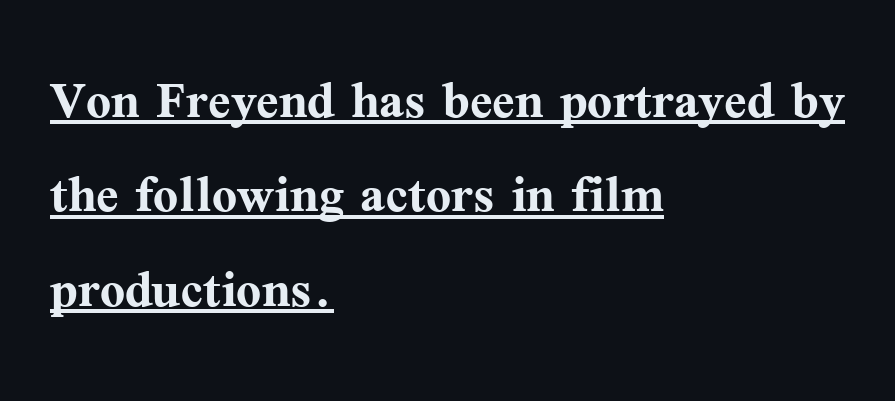
Q: Is the text bold? A: Yes.
Q: Is the text italic (slanted)? A: No, it is upright.
Q: Is the typeface a serif or a sans-serif typeface? A: Serif.
Q: Is the text underlined? A: Yes.
Q: How is the paragraph aligned? A: Left-aligned.
Q: Is the spacing between letters normal or unusually wide? A: Normal.
Q: Is the spacing between lines tight, normal or loose? A: Normal.
Q: Width (condensed, normal, or wide)? A: Normal.
Q: Stroke contrast? A: Medium.
Q: x-height? A: Medium.
Q: Monospaced? A: No.
